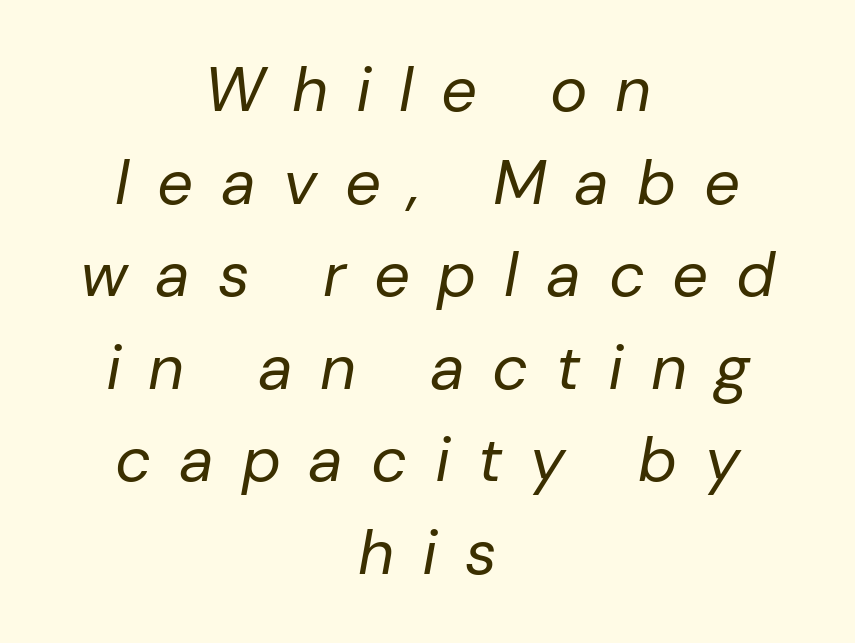
{"italic": "yes", "lean": "right", "slant_degrees": 10, "bold": "no", "weight": "regular", "width": "normal", "stroke_contrast": "low", "x_height": "medium", "monospaced": "no", "underline": "no", "align": "center", "line_spacing": "normal", "line_spacing_ratio": 1.47, "letter_spacing": "wide", "letter_spacing_em": 0.44, "glyph_px": 63}
